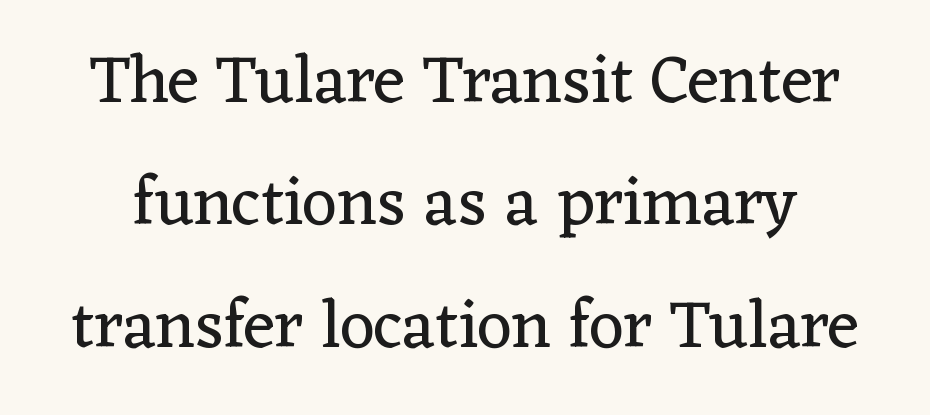
The lettering stays uniformly vertical, giving the passage a roman look. The type family on display is of the serif kind. Has an underline been added? It has not. On a weight scale, this lands at 450 or below. Spacing verdict: proportional, widths tailored to each character.
